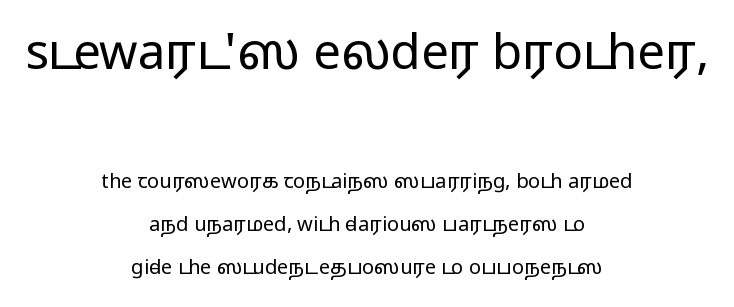
The image shows 49 px wide sans-serif type, upright; set centered, loose line spacing (2.15x), normal letter spacing, not underlined; the first (top) block is 2.45x larger; medium stroke contrast.
